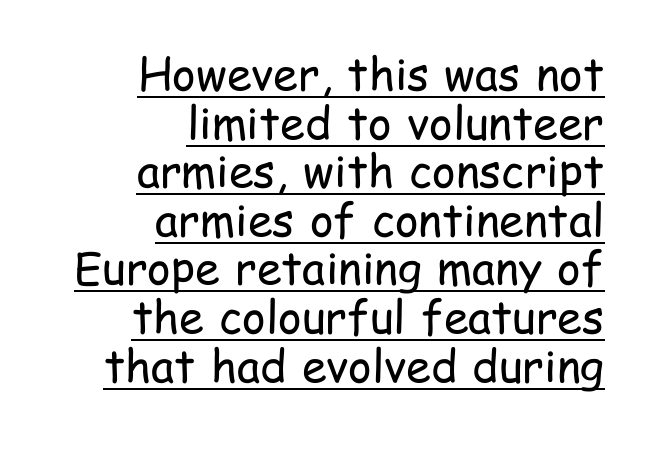
The image shows 45 px regular-weight, condensed sans-serif type, upright; set right-aligned, tight line spacing (1.08x), normal letter spacing, underlined; low stroke contrast and a medium x-height.
